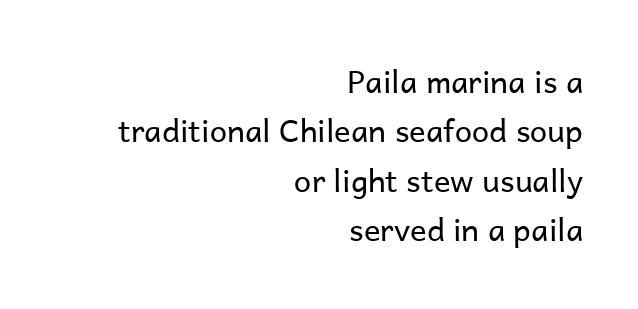
Looks like regular typesetting: each glyph gets only the width it needs. Regular leading. A typesetter would mark this as roman, not italic. In terms of letterform style, serifs are entirely absent. Descenders are the only things crossing below the line. Is the stroke heavy? The answer is a plain regular-or-lighter.
